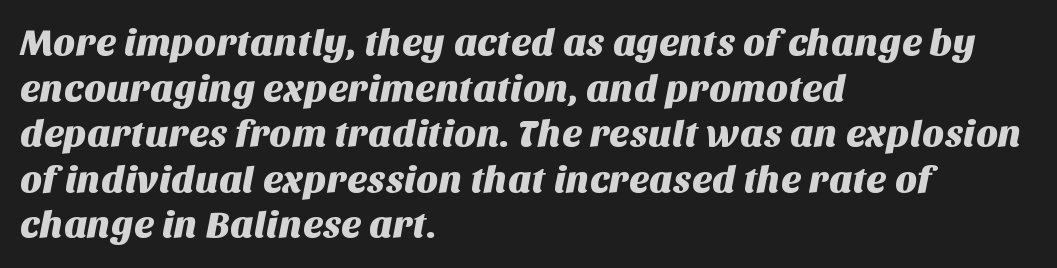
{"serif": "no", "width": "normal", "stroke_contrast": "medium", "x_height": "large", "monospaced": "no", "underline": "no", "align": "left", "line_spacing_ratio": 1.2, "letter_spacing": "normal", "letter_spacing_em": 0.0, "glyph_px": 38}
